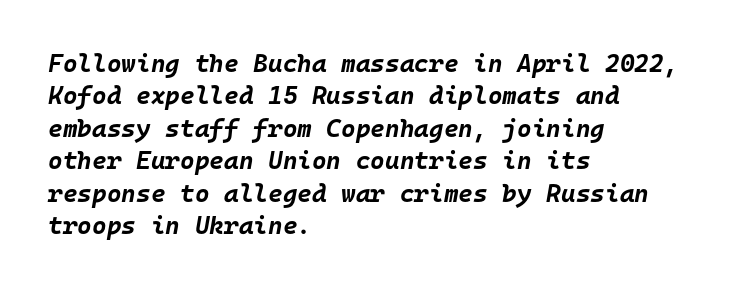
{"italic": "yes", "lean": "right", "slant_degrees": 10, "bold": "yes", "underline": "no", "align": "left", "line_spacing": "normal", "line_spacing_ratio": 1.3, "letter_spacing": "normal", "letter_spacing_em": 0.0, "glyph_px": 25}
